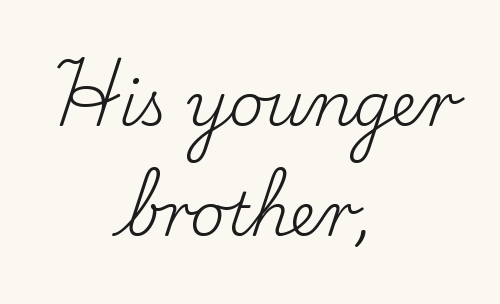
Nobody touched the tracking dial on this one. The baseline area is clear. Line starts and ends both wander, symmetrically. The passage shown is not bold in any degree. The typeface chosen for these lines features serifs.
